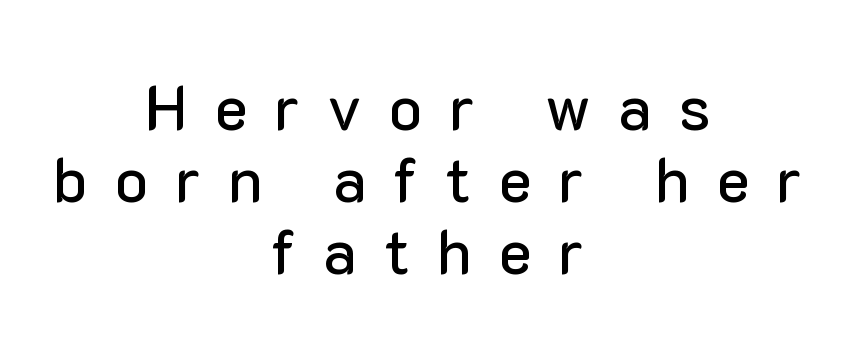
The image shows 62 px sans-serif type, upright; set centered, line spacing 1.16x, unusually wide letter spacing (+0.44 em), not underlined; low stroke contrast and a medium x-height.
